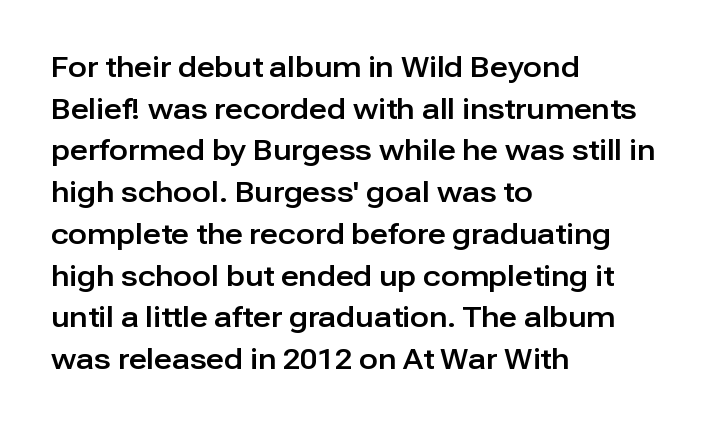
Do the letters lean? They stand straight. The space between consecutive lines is moderate. The letterforms sit shoulder to shoulder at normal distance. These lines are rendered in a variable-pitch font. Bare-footed words on every line.
